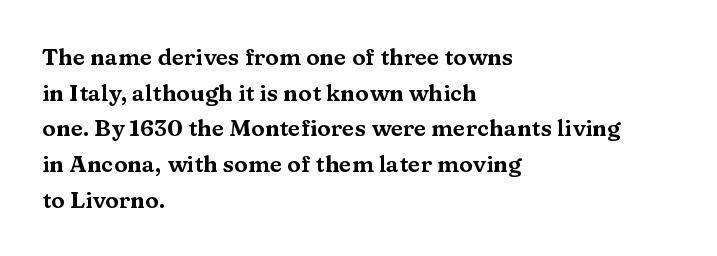
Q: Is the text italic (slanted)? A: No, it is upright.
Q: Is the text underlined? A: No.
Q: How is the paragraph aligned? A: Left-aligned.
Q: Is the spacing between letters normal or unusually wide? A: Normal.
Q: Is the spacing between lines tight, normal or loose? A: Normal.
